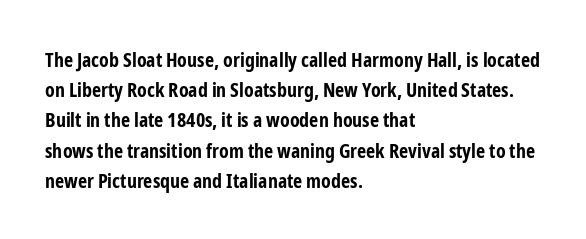
Where is the straight margin? On the left. Between one letter and the next there's only the usual sliver of space. Is there any slant? The stems are plumb. Every letter is thick-stroked: bold, no question.
